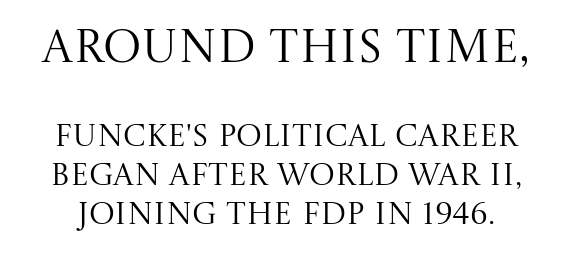
Q: Is the text bold? A: No.
Q: Is the text italic (slanted)? A: No, it is upright.
Q: Is the typeface a serif or a sans-serif typeface? A: Serif.
Q: Is the text underlined? A: No.
Q: Is the spacing between letters normal or unusually wide? A: Normal.
Q: Is the spacing between lines tight, normal or loose? A: Normal.
Q: Which block of text is set in a larger size, the first (top) or the second (bottom)? A: The first (top) one.
Q: Width (condensed, normal, or wide)? A: Normal.
Q: Stroke contrast? A: Medium.
Q: x-height? A: Large.
Q: Monospaced? A: No.
